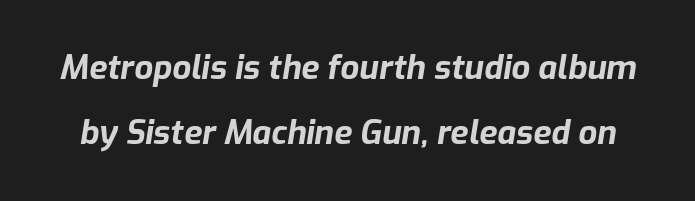
What weight is shown? A full bold with thick strokes. Honestly, the letter spacing is just normal — you wouldn't notice it. The face used here has a pronounced slope to its letters. If you measured baseline to baseline, you'd find a long distance. Varying glyph widths throughout — classic text-font behaviour. The specimen omits any rule beneath the text block's lines.
